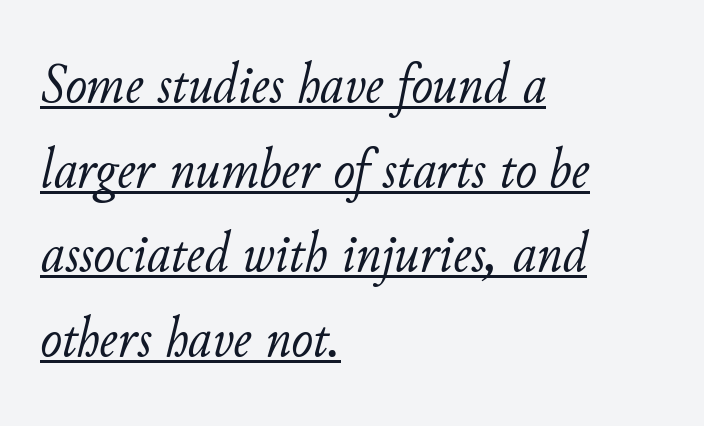
The image shows 58 px light type, italic (leaning right); set left-aligned, normal line spacing (1.46x), normal letter spacing, underlined; low stroke contrast and a small x-height.
